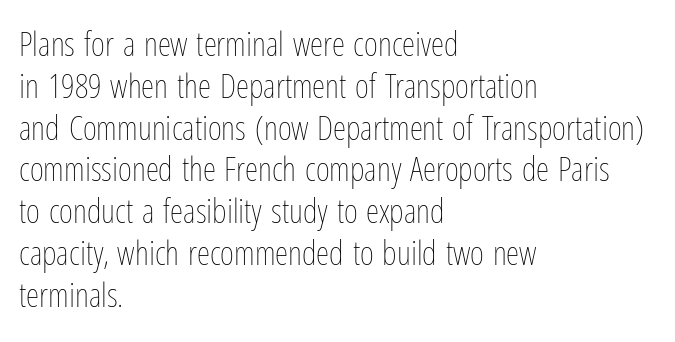
{"italic": "no", "bold": "no", "weight": "thin", "width": "condensed", "stroke_contrast": "low", "x_height": "medium", "monospaced": "no", "underline": "no", "align": "left", "line_spacing_ratio": 1.23, "letter_spacing": "normal", "letter_spacing_em": 0.0, "glyph_px": 34}
